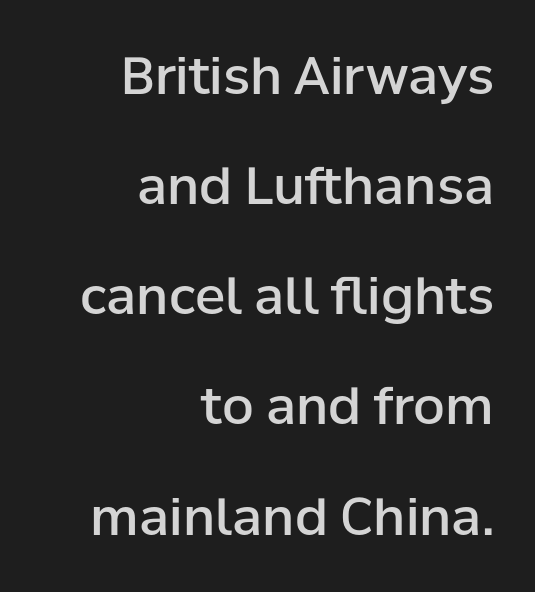
The image shows 51 px semibold sans-serif type, upright; set right-aligned, loose line spacing (2.16x), normal letter spacing, not underlined; low stroke contrast and a medium x-height.
